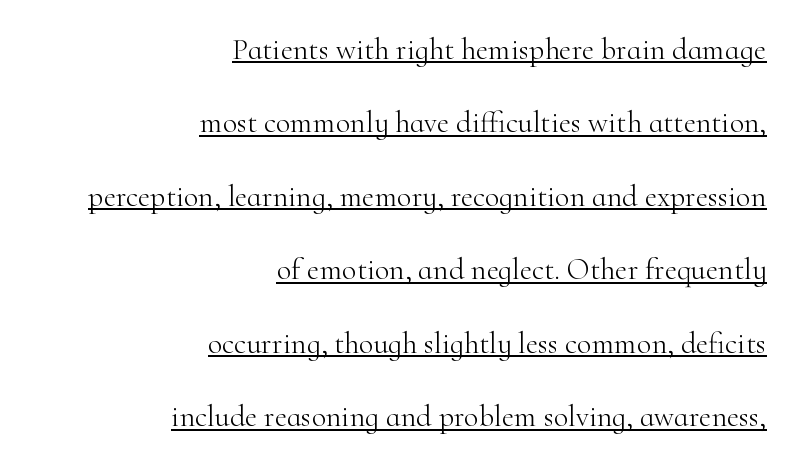
Q: Is the text bold? A: No.
Q: Is the text italic (slanted)? A: No, it is upright.
Q: Is the typeface a serif or a sans-serif typeface? A: Serif.
Q: Is the text underlined? A: Yes.
Q: How is the paragraph aligned? A: Right-aligned.
Q: Is the spacing between letters normal or unusually wide? A: Normal.
Q: Is the spacing between lines tight, normal or loose? A: Loose.
Q: Width (condensed, normal, or wide)? A: Normal.
Q: Stroke contrast? A: High.
Q: x-height? A: Small.
Q: Monospaced? A: No.
